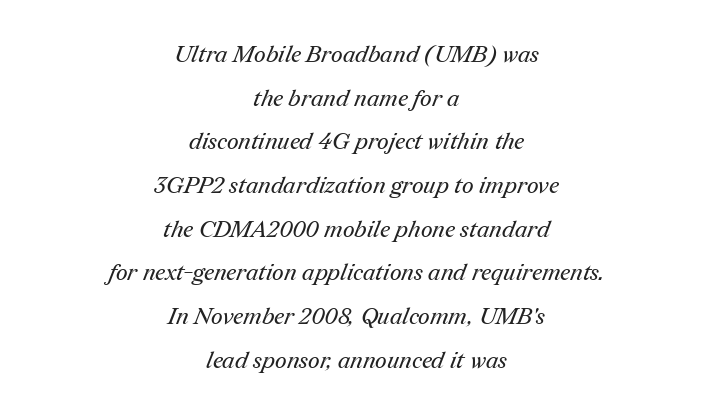
{"bold": "no", "underline": "no", "align": "center", "line_spacing": "loose", "line_spacing_ratio": 1.9, "letter_spacing": "normal", "letter_spacing_em": 0.0, "glyph_px": 23}
